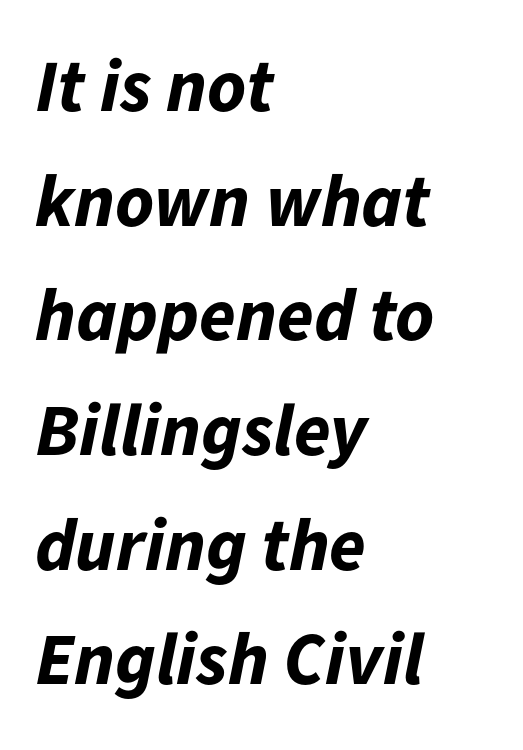
In terms of weight, the rendering is a true, heavy bold. In terms of posture, this sample is oblique. One glance says typical: line gaps are just what's usual. A student would call this left alignment; a typographer would say flush left, rag right. The rendering uses natural spacing where letterforms have individual widths. The rendering keeps characters at their native spacing.
